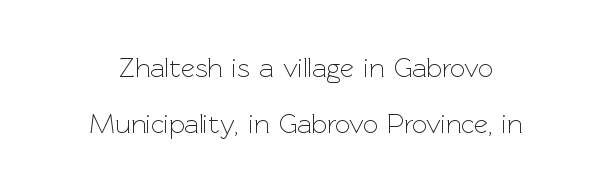
{"italic": "no", "bold": "no", "underline": "no", "line_spacing": "loose", "line_spacing_ratio": 2.07, "letter_spacing": "normal", "letter_spacing_em": 0.0, "glyph_px": 27}
